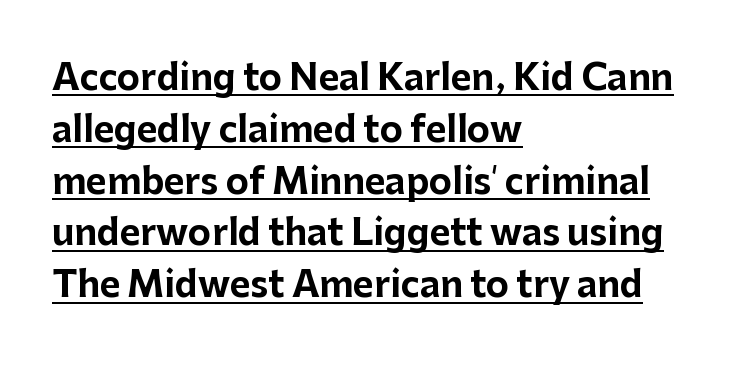
{"serif": "no", "italic": "no", "bold": "yes", "weight": "bold", "width": "normal", "stroke_contrast": "low", "x_height": "medium", "monospaced": "no", "underline": "yes", "align": "left", "line_spacing": "normal", "line_spacing_ratio": 1.48, "letter_spacing": "normal", "letter_spacing_em": 0.0, "glyph_px": 35}
